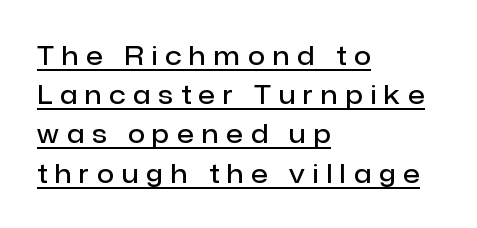
The lines in this sample share a left origin and differ only in where they stop. Line spacing here is normal. Descenders here cross a horizontal rule under the line. The face used here is rendered with a markedly widened letterfit. Students, this is semibold: more ink than regular, less than bold. No italicization has been applied; the sample stays upright.
